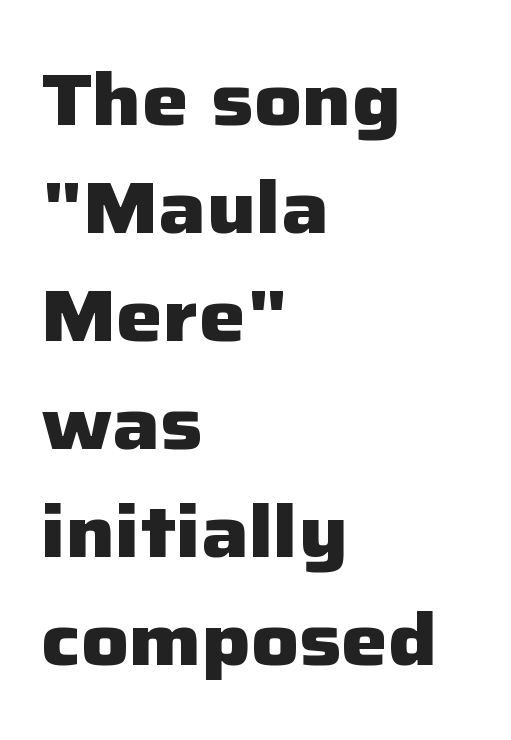
Does the type have serifs? No, each stem ends abruptly. These lines stack with their left ends in a neat column. Note the varied advance widths — an 'i' is clearly narrower than an 'm'. The zone under the glyphs is completely vacant. The passage shown stacks its lines at a standard gap. In terms of weight, the rendering is a true, heavy bold.
